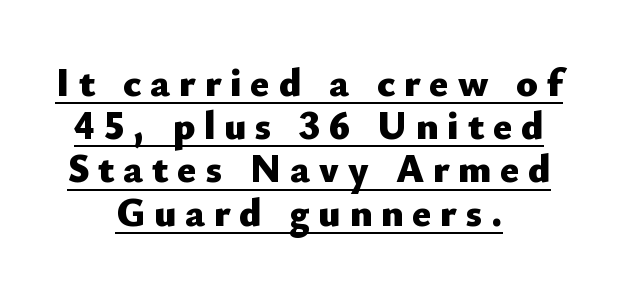
These lines have a slow, spaced-out rhythm from letter to letter. Reading down the block, each line starts at a different indent, mirrored at its end. Each letter's strokes conclude bluntly, with no projecting serifs. Summary of vertical rhythm: compact, with narrow interline spacing. Every character sits straight up, as roman type does. Emphasis by weight is at full strength: bold.
